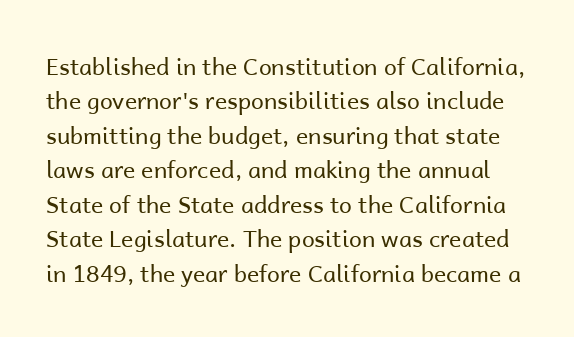
Q: Is the text bold? A: No.
Q: Is the text italic (slanted)? A: No, it is upright.
Q: Is the text underlined? A: No.
Q: Is the spacing between letters normal or unusually wide? A: Normal.
Q: Is the spacing between lines tight, normal or loose? A: Normal.
